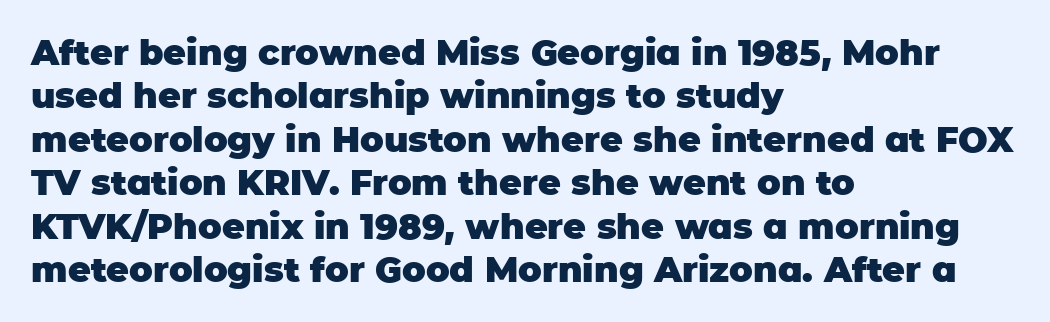
Q: Is the text bold? A: Yes.
Q: Is the text italic (slanted)? A: No, it is upright.
Q: Is the typeface a serif or a sans-serif typeface? A: Sans-serif.
Q: Is the text underlined? A: No.
Q: How is the paragraph aligned? A: Left-aligned.
Q: Is the spacing between letters normal or unusually wide? A: Normal.
Q: Width (condensed, normal, or wide)? A: Normal.
Q: Stroke contrast? A: Low.
Q: x-height? A: Large.
Q: Monospaced? A: No.
